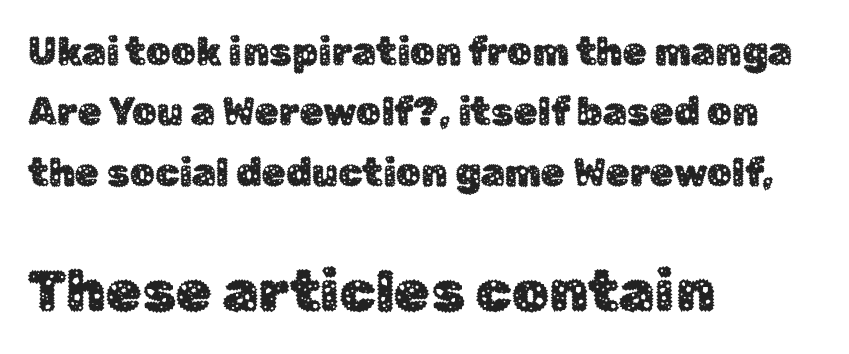
Q: Is the text italic (slanted)? A: No, it is upright.
Q: Is the typeface a serif or a sans-serif typeface? A: Sans-serif.
Q: Is the text underlined? A: No.
Q: How is the paragraph aligned? A: Left-aligned.
Q: Is the spacing between letters normal or unusually wide? A: Normal.
Q: Is the spacing between lines tight, normal or loose? A: Normal.
Q: Which block of text is set in a larger size, the first (top) or the second (bottom)? A: The second (bottom) one.
Q: Width (condensed, normal, or wide)? A: Normal.
Q: Stroke contrast? A: Low.
Q: x-height? A: Medium.
Q: Monospaced? A: No.
